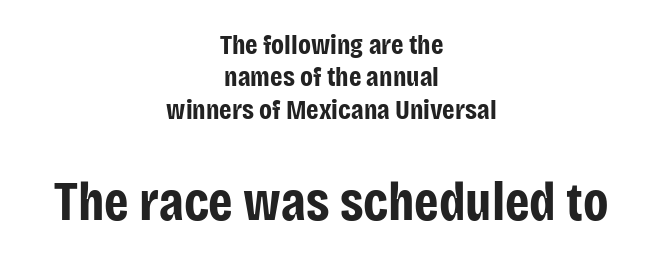
This sample is center-justified, so both line endings float freely. The passage shown is typed in a proportional face where columns would drift. Type size steps up from the first block to the second. Honestly, there is no underline to notice here at all. Strokes here are thick enough to call this a true bold.
